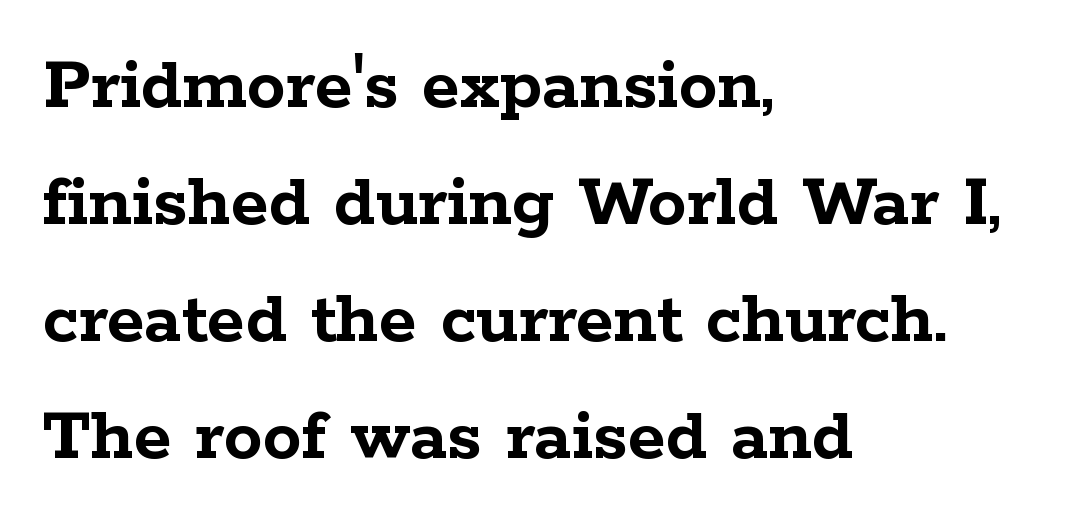
The image shows 78 px semibold, wide serif type, upright; set left-aligned, normal line spacing (1.5x), normal letter spacing, not underlined; low stroke contrast and a medium x-height.
